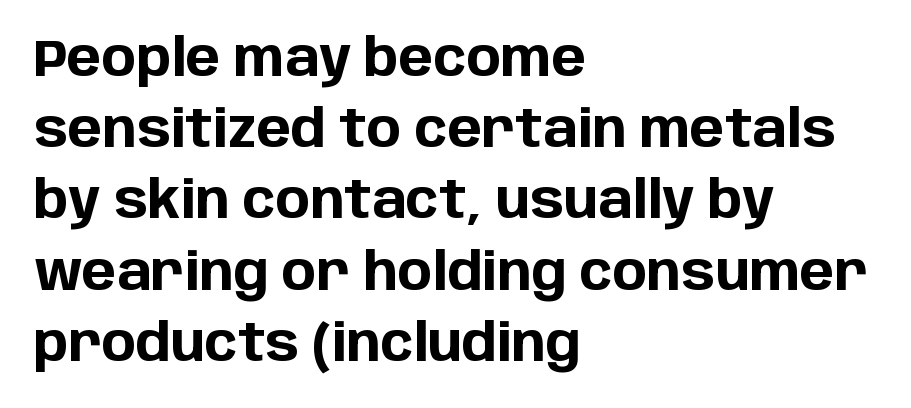
The image shows 52 px bold sans-serif type, upright; set left-aligned, normal line spacing (1.37x), normal letter spacing, not underlined; low stroke contrast and a large x-height.
